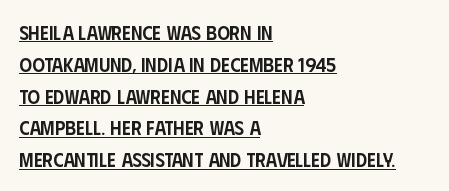
Bold? Not quite — semibold, heavier than regular but stopping short. A classic flush-left, rag-right setting is used for this passage. Evenly set lines give the paragraph a standard silhouette. Posture: straight, roman, zero tilt. The words here are underlined. Honestly, the letter spacing is just normal — you wouldn't notice it.
